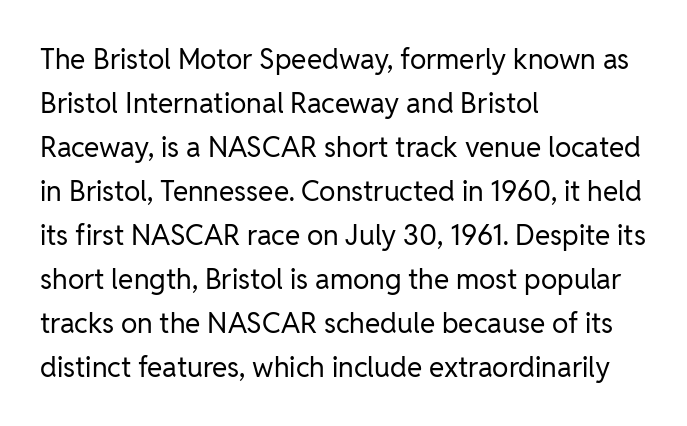
The image shows 28 px regular-weight sans-serif type, upright; set left-aligned, normal line spacing (1.57x), normal letter spacing, not underlined; low stroke contrast and a medium x-height.
